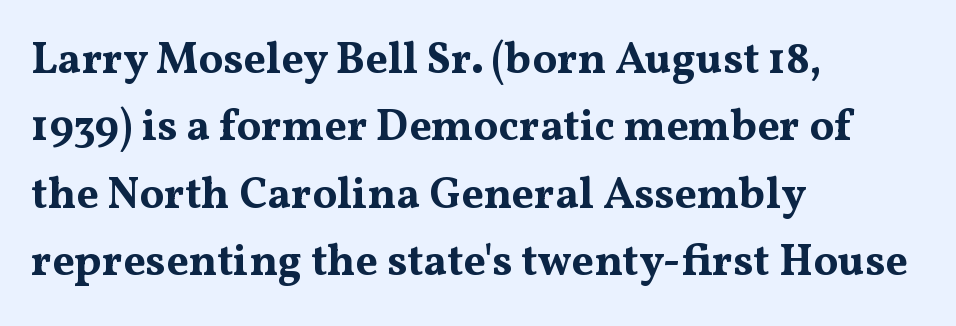
The image shows 44 px bold, wide serif type, upright; set left-aligned, normal line spacing (1.53x), normal letter spacing, not underlined; medium stroke contrast and a medium x-height.
